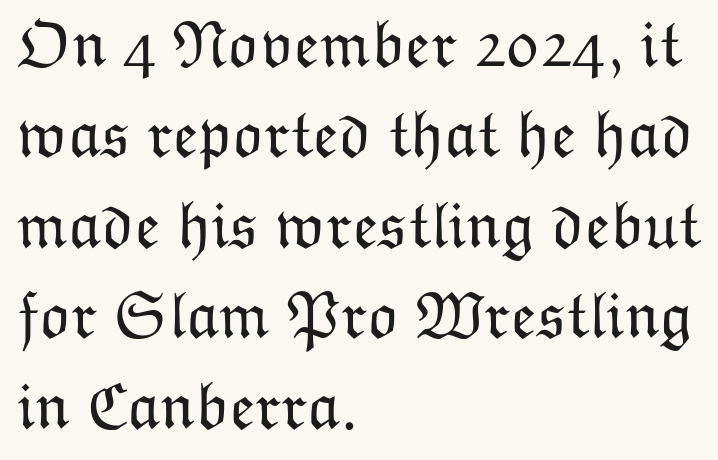
The image shows 66 px light type, upright; set left-aligned, normal line spacing (1.37x), normal letter spacing, not underlined; low stroke contrast and a medium x-height.
